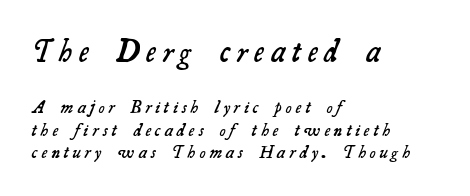
Q: Is the text bold? A: Semi-bold.
Q: Is the typeface a serif or a sans-serif typeface? A: Serif.
Q: Is the text underlined? A: No.
Q: How is the paragraph aligned? A: Left-aligned.
Q: Is the spacing between letters normal or unusually wide? A: Unusually wide.
Q: Is the spacing between lines tight, normal or loose? A: Normal.
Q: Which block of text is set in a larger size, the first (top) or the second (bottom)? A: The first (top) one.
Q: Width (condensed, normal, or wide)? A: Normal.
Q: Stroke contrast? A: Medium.
Q: x-height? A: Small.
Q: Monospaced? A: No.
